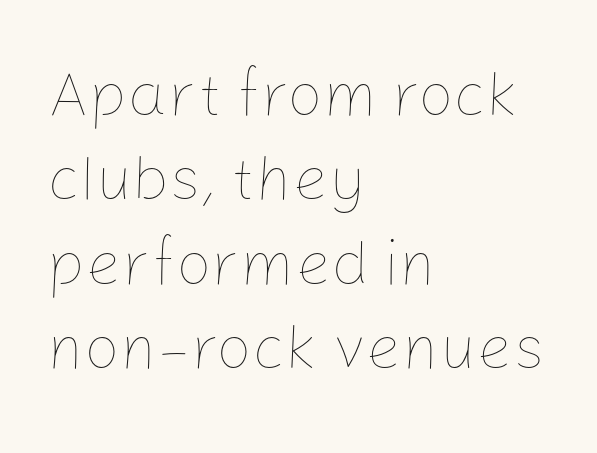
The image shows 63 px thin type, upright; set left-aligned, normal line spacing (1.34x), normal letter spacing, not underlined; low stroke contrast and a medium x-height.
